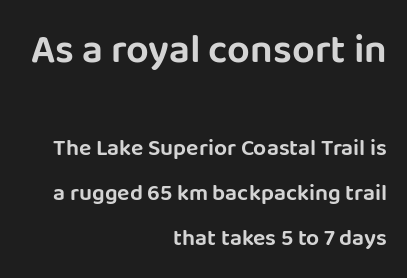
The image shows 40 px sans-serif type, upright; set right-aligned, loose line spacing (1.95x), normal letter spacing, not underlined; the first (top) block is 1.74x larger; low stroke contrast and a large x-height.
